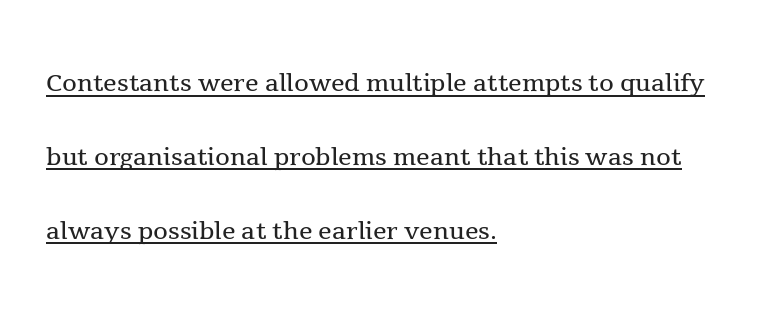
Q: Is the text bold? A: No.
Q: Is the text italic (slanted)? A: No, it is upright.
Q: Is the typeface a serif or a sans-serif typeface? A: Serif.
Q: Is the text underlined? A: Yes.
Q: How is the paragraph aligned? A: Left-aligned.
Q: Is the spacing between letters normal or unusually wide? A: Normal.
Q: Is the spacing between lines tight, normal or loose? A: Loose.
Q: Width (condensed, normal, or wide)? A: Normal.
Q: x-height? A: Medium.
Q: Monospaced? A: No.
